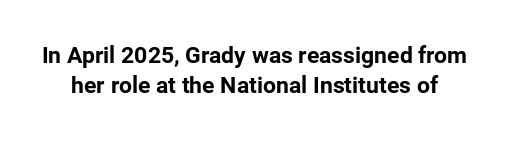
The image shows 23 px bold type, upright; set normal line spacing (1.32x), normal letter spacing, not underlined.
